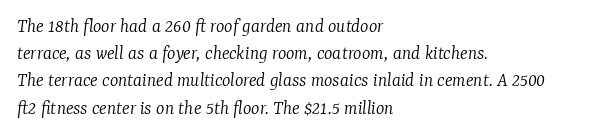
In terms of posture, this sample is oblique. Stem width sits at or under what a default text font uses. Reading down the block, your eye returns to a fixed left position each line. In terms of leading, this rendering sits right in the middle. Standard letterfit; no display-style spreading of the glyphs. Unmarked baselines from the first word to the last.
